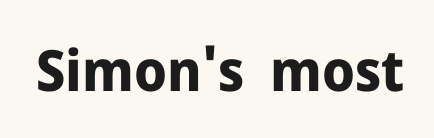
Q: Is the text bold? A: Yes.
Q: Is the text italic (slanted)? A: No, it is upright.
Q: Is the typeface a serif or a sans-serif typeface? A: Sans-serif.
Q: Is the text underlined? A: No.
Q: Is the spacing between letters normal or unusually wide? A: Normal.
Q: Width (condensed, normal, or wide)? A: Normal.
Q: Stroke contrast? A: Low.
Q: x-height? A: Medium.
Q: Monospaced? A: No.
